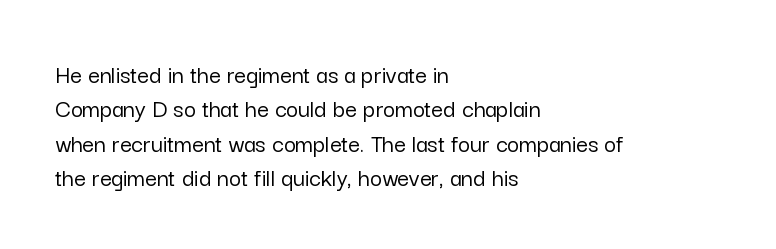
Q: Is the text italic (slanted)? A: No, it is upright.
Q: Is the text underlined? A: No.
Q: How is the paragraph aligned? A: Left-aligned.
Q: Is the spacing between letters normal or unusually wide? A: Normal.
Q: Is the spacing between lines tight, normal or loose? A: Normal.
